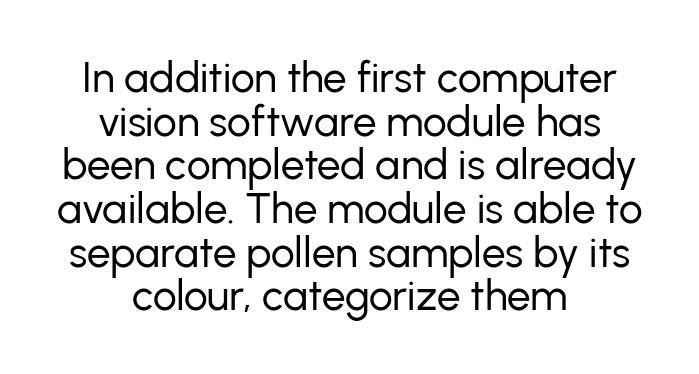
The image shows 42 px regular-weight sans-serif type, upright; set centered, tight line spacing (1.04x), normal letter spacing, not underlined; low stroke contrast and a medium x-height.
